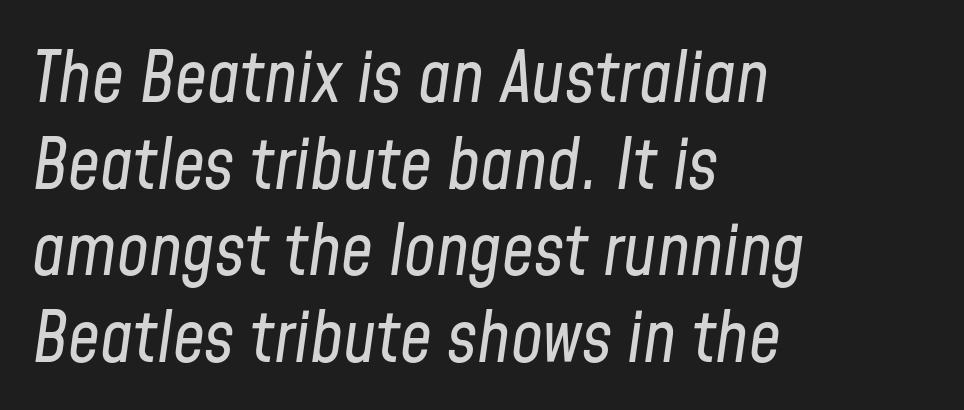
Q: Is the text bold? A: No.
Q: Is the text italic (slanted)? A: Yes, it leans right by about 8 degrees.
Q: Is the text underlined? A: No.
Q: How is the paragraph aligned? A: Left-aligned.
Q: Is the spacing between letters normal or unusually wide? A: Normal.
Q: Width (condensed, normal, or wide)? A: Condensed.
Q: Stroke contrast? A: Low.
Q: x-height? A: Medium.
Q: Monospaced? A: No.
